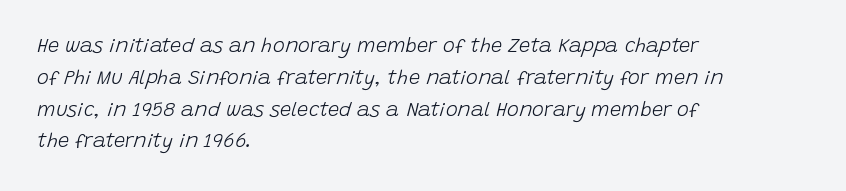
The image shows 20 px text type, italic (leaning right); set left-aligned, normal line spacing (1.59x), normal letter spacing, not underlined.
